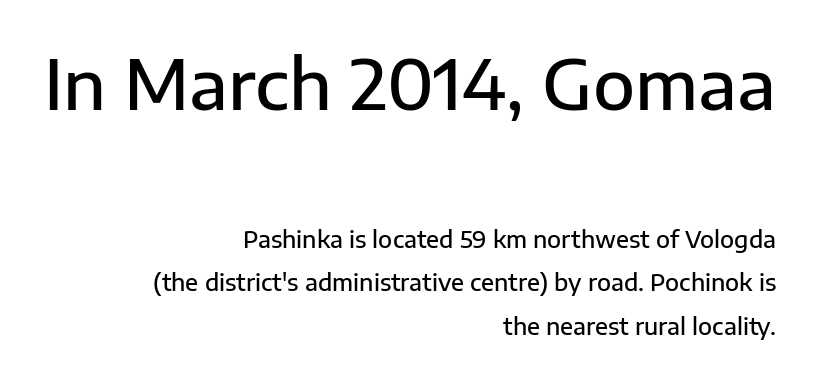
{"serif": "no", "italic": "no", "bold": "semi", "weight": "semibold", "width": "normal", "stroke_contrast": "low", "x_height": "medium", "monospaced": "no", "underline": "no", "align": "right", "line_spacing_ratio": 1.89, "letter_spacing": "normal", "letter_spacing_em": 0.0, "larger_block": "first", "size_ratio": 3.0, "glyph_px": 69}
